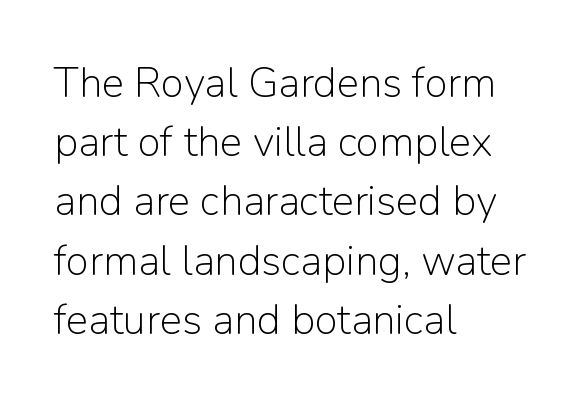
Q: Is the text bold? A: No.
Q: Is the text italic (slanted)? A: No, it is upright.
Q: Is the typeface a serif or a sans-serif typeface? A: Sans-serif.
Q: Is the text underlined? A: No.
Q: How is the paragraph aligned? A: Left-aligned.
Q: Is the spacing between letters normal or unusually wide? A: Normal.
Q: Is the spacing between lines tight, normal or loose? A: Normal.
Q: Width (condensed, normal, or wide)? A: Normal.
Q: Stroke contrast? A: Low.
Q: x-height? A: Medium.
Q: Monospaced? A: No.
